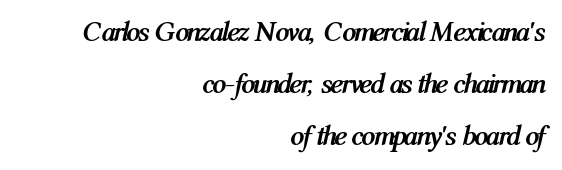
Q: Is the text bold? A: Yes.
Q: Is the text italic (slanted)? A: Yes, it leans right by about 12 degrees.
Q: Is the text underlined? A: No.
Q: How is the paragraph aligned? A: Right-aligned.
Q: Is the spacing between letters normal or unusually wide? A: Normal.
Q: Width (condensed, normal, or wide)? A: Condensed.
Q: Stroke contrast? A: Medium.
Q: x-height? A: Medium.
Q: Monospaced? A: No.
